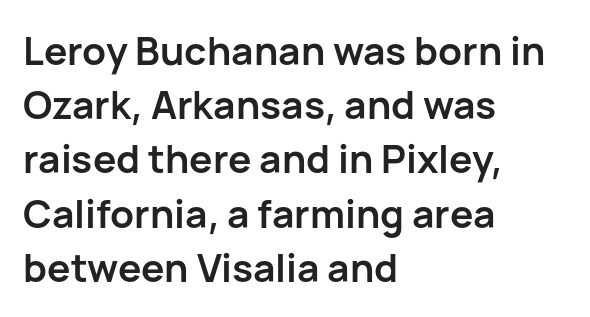
Q: Is the text bold? A: Yes.
Q: Is the text italic (slanted)? A: No, it is upright.
Q: Is the typeface a serif or a sans-serif typeface? A: Sans-serif.
Q: Is the text underlined? A: No.
Q: How is the paragraph aligned? A: Left-aligned.
Q: Is the spacing between letters normal or unusually wide? A: Normal.
Q: Is the spacing between lines tight, normal or loose? A: Normal.
Q: Width (condensed, normal, or wide)? A: Normal.
Q: Stroke contrast? A: Low.
Q: x-height? A: Medium.
Q: Monospaced? A: No.
